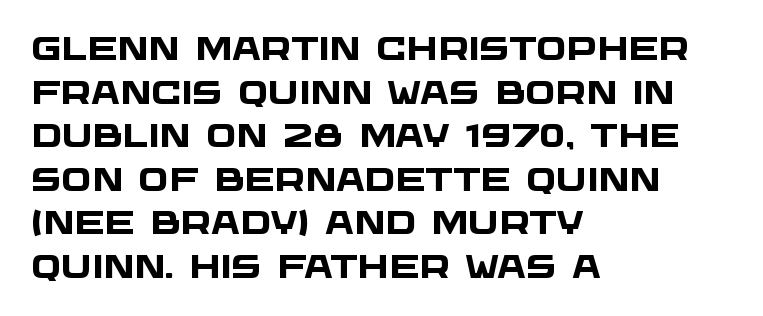
Q: Is the text bold? A: Yes.
Q: Is the typeface a serif or a sans-serif typeface? A: Sans-serif.
Q: Is the text underlined? A: No.
Q: How is the paragraph aligned? A: Left-aligned.
Q: Is the spacing between letters normal or unusually wide? A: Normal.
Q: Is the spacing between lines tight, normal or loose? A: Normal.
Q: Width (condensed, normal, or wide)? A: Wide.
Q: Stroke contrast? A: Low.
Q: x-height? A: Large.
Q: Monospaced? A: No.
